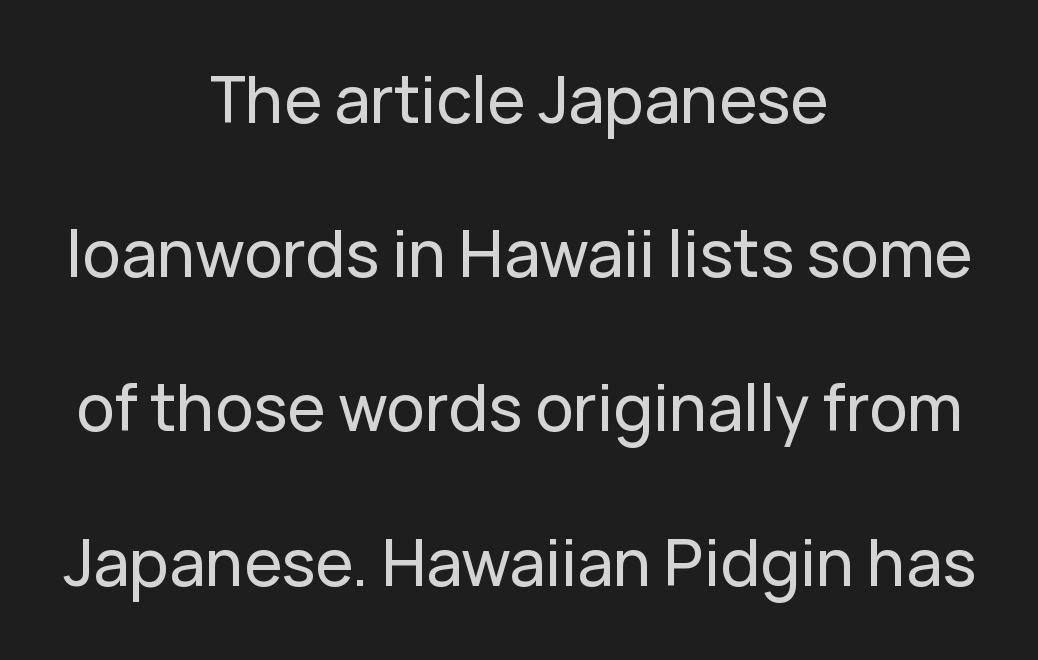
The image shows 64 px sans-serif type, upright; set centered, loose line spacing (2.41x), normal letter spacing, not underlined; low stroke contrast and a medium x-height.
